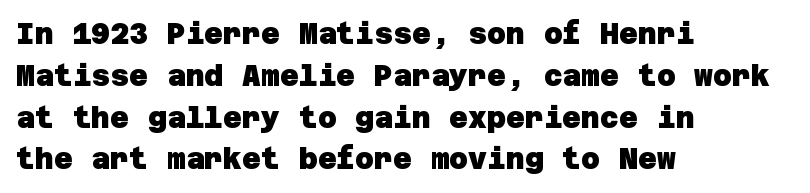
{"serif": "no", "bold": "yes", "weight": "heavy", "width": "normal", "stroke_contrast": "low", "x_height": "large", "underline": "no", "align": "left", "line_spacing": "normal", "line_spacing_ratio": 1.44, "letter_spacing": "normal", "letter_spacing_em": 0.0, "glyph_px": 29}
